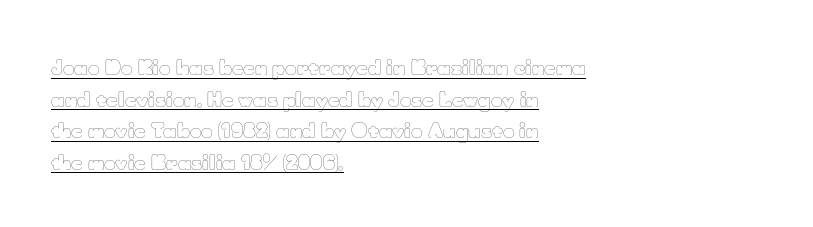
Q: Is the text bold? A: No.
Q: Is the text italic (slanted)? A: No, it is upright.
Q: Is the text underlined? A: Yes.
Q: How is the paragraph aligned? A: Left-aligned.
Q: Is the spacing between letters normal or unusually wide? A: Normal.
Q: Is the spacing between lines tight, normal or loose? A: Normal.
